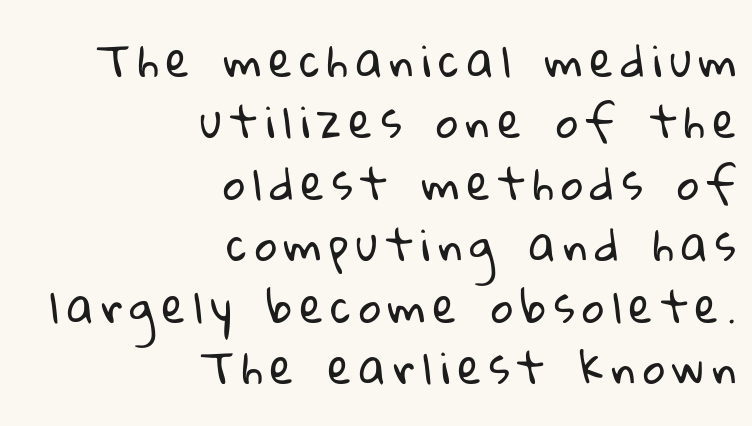
The image shows 43 px regular-weight sans-serif type; set right-aligned, normal line spacing (1.43x), not underlined; low stroke contrast and a medium x-height.
